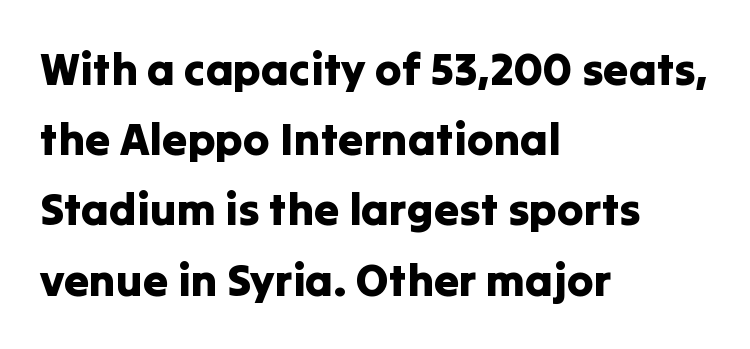
{"serif": "no", "italic": "no", "width": "normal", "stroke_contrast": "low", "x_height": "medium", "monospaced": "no", "underline": "no", "align": "left", "line_spacing": "normal", "line_spacing_ratio": 1.56, "letter_spacing": "normal", "letter_spacing_em": 0.0, "glyph_px": 45}
